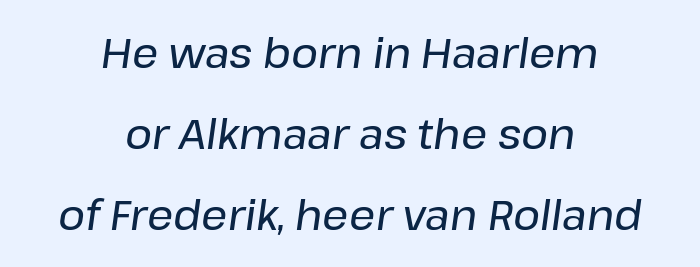
Inter-character spacing is left at the font's built-in metrics. Descenders are the only things crossing below the line. Quick note: interline space is abundant. The typesetter chose a symmetrical, centered arrangement here.
